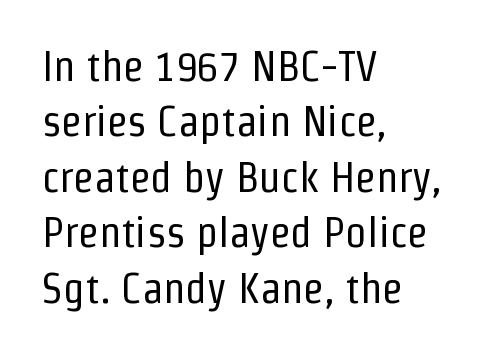
This rendering employs a face without finishing strokes, i.e., a sans-serif. This sample uses an upright cut, with every glyph sitting square on the baseline. The paragraph shown leans on its left margin. Words appear dense and cohesive because spacing is normal. Varying glyph widths throughout — classic text-font behaviour.
